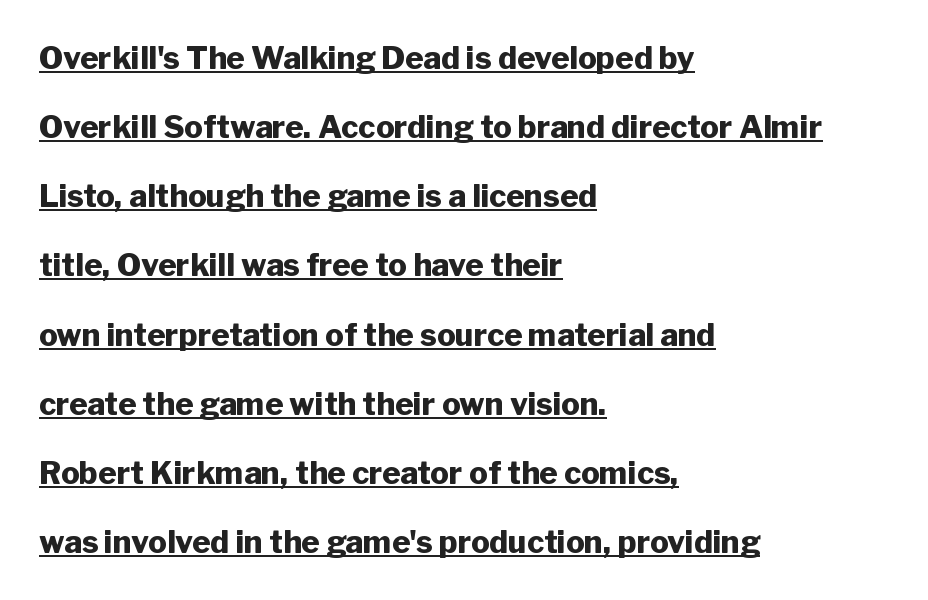
Q: Is the text bold? A: Yes.
Q: Is the text italic (slanted)? A: No, it is upright.
Q: Is the typeface a serif or a sans-serif typeface? A: Sans-serif.
Q: Is the text underlined? A: Yes.
Q: How is the paragraph aligned? A: Left-aligned.
Q: Is the spacing between letters normal or unusually wide? A: Normal.
Q: Is the spacing between lines tight, normal or loose? A: Loose.
Q: Width (condensed, normal, or wide)? A: Normal.
Q: Stroke contrast? A: Low.
Q: x-height? A: Medium.
Q: Monospaced? A: No.
